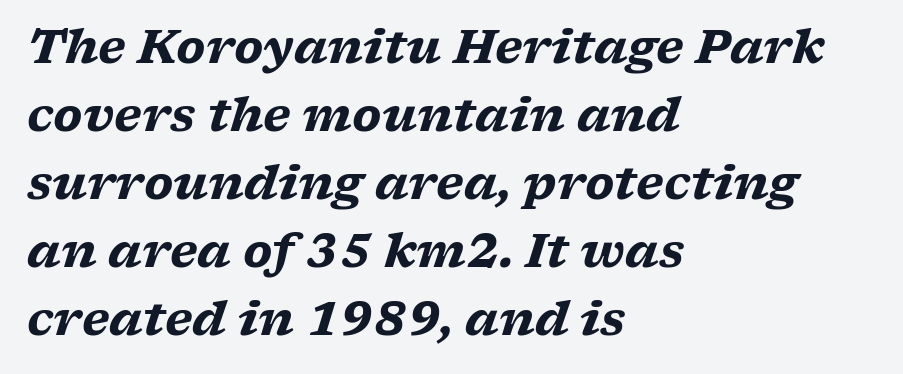
Plenty of ink on the page — the face is bold. The paragraph shown leans on its left margin. Note the varied advance widths — an 'i' is clearly narrower than an 'm'. Observe the serifs anchoring each vertical stroke in this sample.
